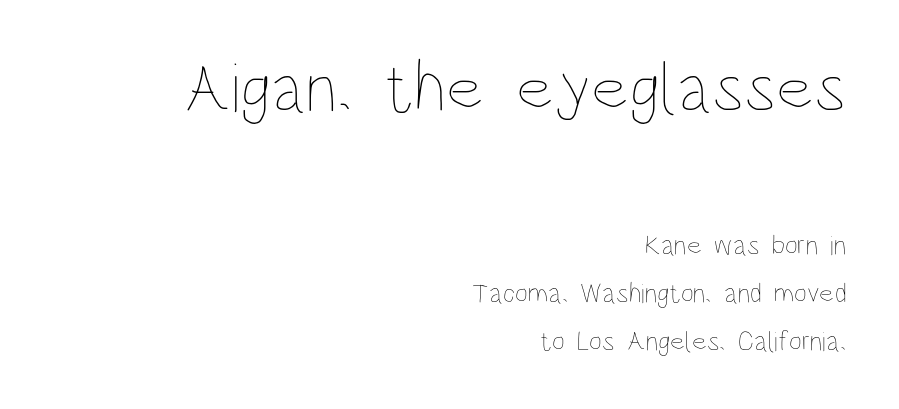
Q: Is the text bold? A: No.
Q: Is the text italic (slanted)? A: No, it is upright.
Q: Is the text underlined? A: No.
Q: How is the paragraph aligned? A: Right-aligned.
Q: Is the spacing between letters normal or unusually wide? A: Normal.
Q: Which block of text is set in a larger size, the first (top) or the second (bottom)? A: The first (top) one.
Q: Width (condensed, normal, or wide)? A: Condensed.
Q: Stroke contrast? A: Low.
Q: x-height? A: Large.
Q: Monospaced? A: No.
